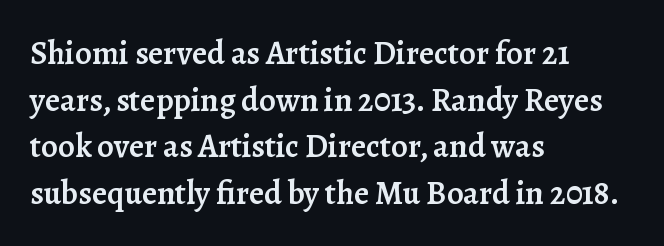
This sample is left-justified, so line endings fall wherever the words run out. The glyphs in this specimen are seriffed. Do the characters align in a grid? No, the font is proportional. Students, this is semibold: more ink than regular, less than bold. Horizontal bands of white between lines are of average thickness.
